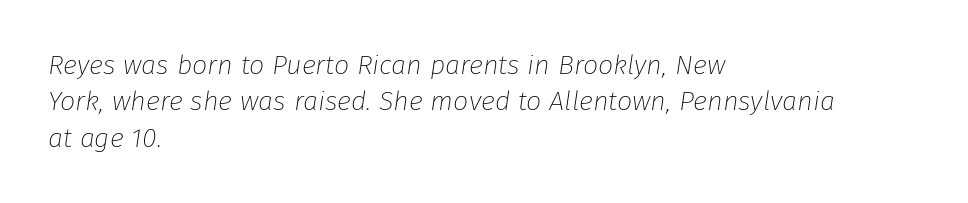
{"italic": "yes", "lean": "right", "slant_degrees": 8, "bold": "no", "underline": "no", "align": "left", "line_spacing": "normal", "line_spacing_ratio": 1.35, "letter_spacing": "normal", "letter_spacing_em": 0.0, "glyph_px": 27}
